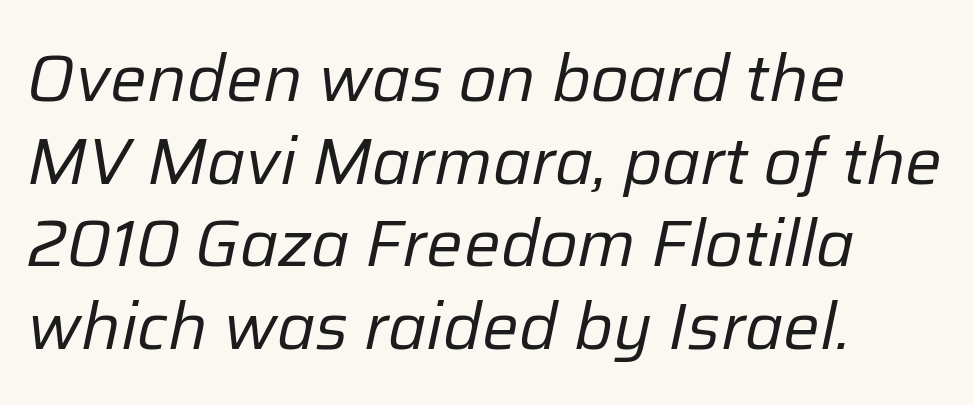
This sample has the flowing, uneven cadence of proportional lettering. Layout note: lines flush left. Whoever set this chose a conventional vertical rhythm. How are the letters spaced? Ordinarily, with no added tracking. The weight would be labelled regular, book, light, or lighter still.
